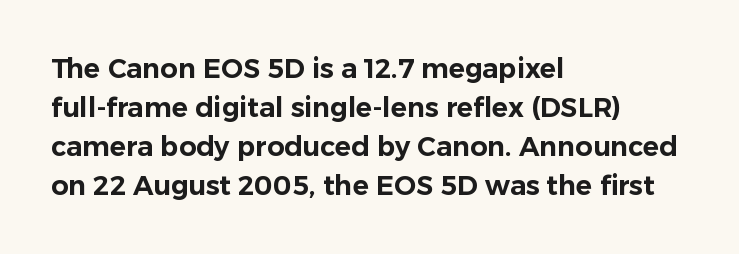
Q: Is the text italic (slanted)? A: No, it is upright.
Q: Is the text underlined? A: No.
Q: How is the paragraph aligned? A: Left-aligned.
Q: Is the spacing between letters normal or unusually wide? A: Normal.
Q: Is the spacing between lines tight, normal or loose? A: Normal.
